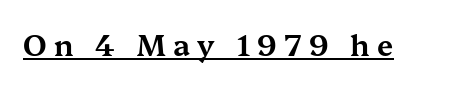
Q: Is the text italic (slanted)? A: No, it is upright.
Q: Is the typeface a serif or a sans-serif typeface? A: Serif.
Q: Is the text underlined? A: Yes.
Q: Is the spacing between letters normal or unusually wide? A: Unusually wide.
Q: Width (condensed, normal, or wide)? A: Wide.
Q: Stroke contrast? A: Medium.
Q: x-height? A: Medium.
Q: Monospaced? A: No.
